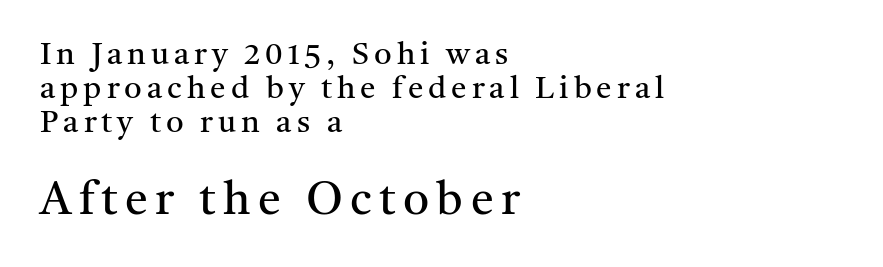
Q: Is the text bold? A: No.
Q: Is the text italic (slanted)? A: No, it is upright.
Q: Is the typeface a serif or a sans-serif typeface? A: Serif.
Q: Is the text underlined? A: No.
Q: How is the paragraph aligned? A: Left-aligned.
Q: Is the spacing between lines tight, normal or loose? A: Tight.
Q: Which block of text is set in a larger size, the first (top) or the second (bottom)? A: The second (bottom) one.
Q: Width (condensed, normal, or wide)? A: Normal.
Q: Stroke contrast? A: Medium.
Q: x-height? A: Medium.
Q: Monospaced? A: No.
